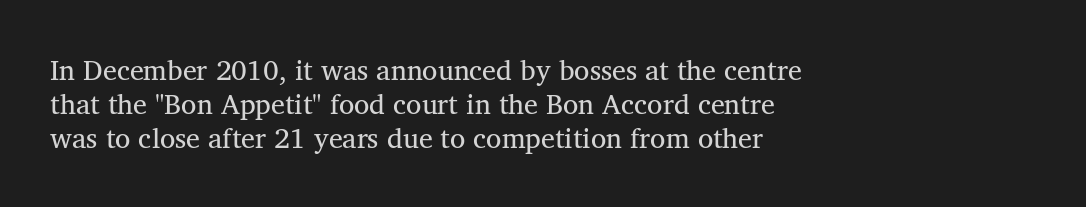
Q: Is the text bold? A: No.
Q: Is the text italic (slanted)? A: No, it is upright.
Q: Is the typeface a serif or a sans-serif typeface? A: Serif.
Q: Is the text underlined? A: No.
Q: How is the paragraph aligned? A: Left-aligned.
Q: Is the spacing between letters normal or unusually wide? A: Normal.
Q: Width (condensed, normal, or wide)? A: Normal.
Q: Stroke contrast? A: Medium.
Q: x-height? A: Medium.
Q: Monospaced? A: No.
